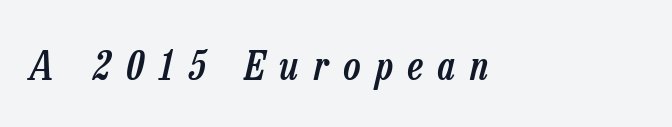
{"italic": "yes", "lean": "right", "slant_degrees": 13, "bold": "semi", "weight": "semibold", "width": "condensed", "stroke_contrast": "low", "x_height": "medium", "monospaced": "no", "underline": "no", "align": "left", "letter_spacing": "wide", "letter_spacing_em": 0.38, "glyph_px": 40}
